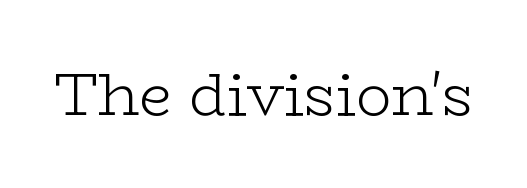
{"serif": "yes", "italic": "no", "bold": "no", "weight": "light", "width": "wide", "stroke_contrast": "low", "x_height": "medium", "monospaced": "no", "underline": "no", "letter_spacing": "normal", "letter_spacing_em": 0.0, "glyph_px": 59}
